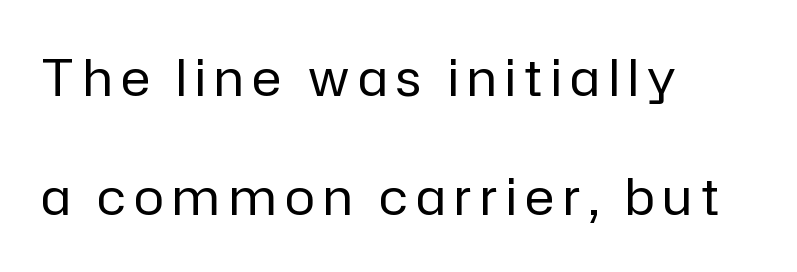
Tall strokes in this sample are plumb rather than angled. Horizontally, the lines are justified to the leading edge only. Vertically, the passage feels expansive, rows floating well apart. The face used here is proportionally spaced, like ordinary book or web type. This reads as an unemphasized weight, regular at the heaviest. Descenders hang freely into open space.
